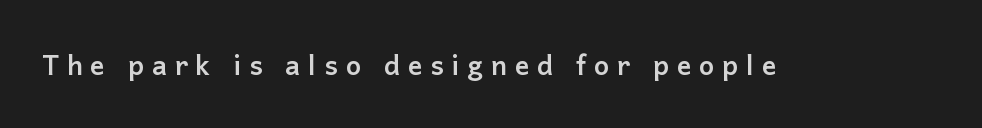
Characters remain perfectly vertical along every line. Caption: expanded tracking, letters set apart. Weight: bold. Descenders are the only things crossing below the line.
